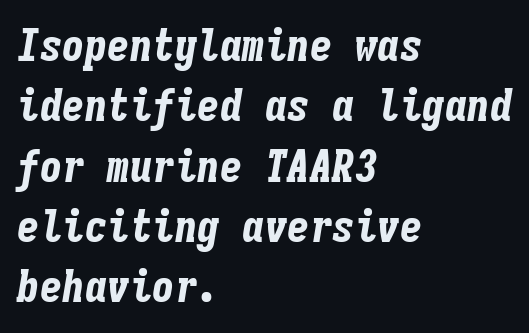
{"italic": "yes", "lean": "right", "slant_degrees": 9, "bold": "yes", "weight": "bold", "width": "condensed", "stroke_contrast": "low", "x_height": "medium", "monospaced": "yes", "underline": "no", "align": "left", "line_spacing": "normal", "line_spacing_ratio": 1.34, "letter_spacing": "normal", "letter_spacing_em": 0.0, "glyph_px": 45}
